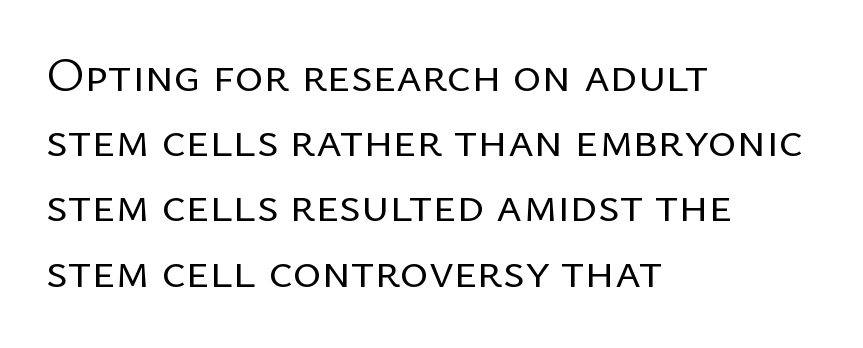
Q: Is the text bold? A: No.
Q: Is the text italic (slanted)? A: No, it is upright.
Q: Is the typeface a serif or a sans-serif typeface? A: Sans-serif.
Q: Is the text underlined? A: No.
Q: How is the paragraph aligned? A: Left-aligned.
Q: Is the spacing between letters normal or unusually wide? A: Normal.
Q: Is the spacing between lines tight, normal or loose? A: Normal.
Q: Width (condensed, normal, or wide)? A: Normal.
Q: Stroke contrast? A: Low.
Q: x-height? A: Medium.
Q: Monospaced? A: No.
